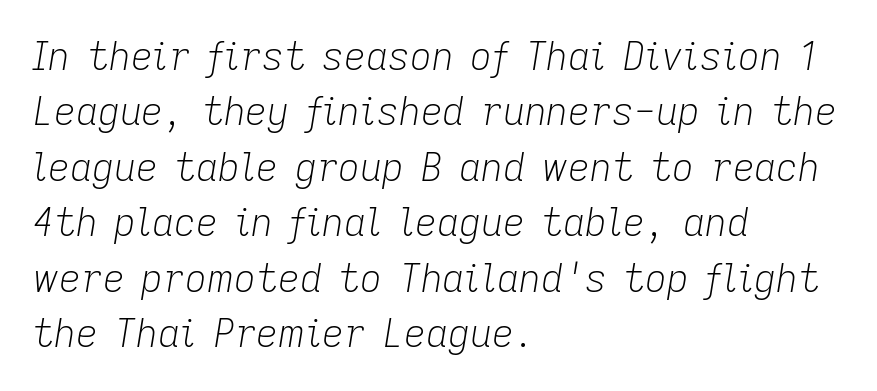
Q: Is the text bold? A: No.
Q: Is the text italic (slanted)? A: Yes, it leans right by about 9 degrees.
Q: Is the text underlined? A: No.
Q: How is the paragraph aligned? A: Left-aligned.
Q: Is the spacing between letters normal or unusually wide? A: Normal.
Q: Is the spacing between lines tight, normal or loose? A: Normal.
Q: Width (condensed, normal, or wide)? A: Normal.
Q: Stroke contrast? A: Low.
Q: x-height? A: Medium.
Q: Monospaced? A: No.
